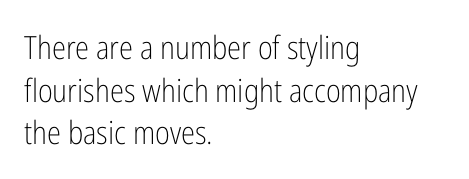
Alignment: flush left. The lines sit at an ordinary, default distance from one another. The passage shown has conventional tracking throughout. Examine the stroke ends and you'll find no serifs. Unmarked baselines from the first word to the last.
